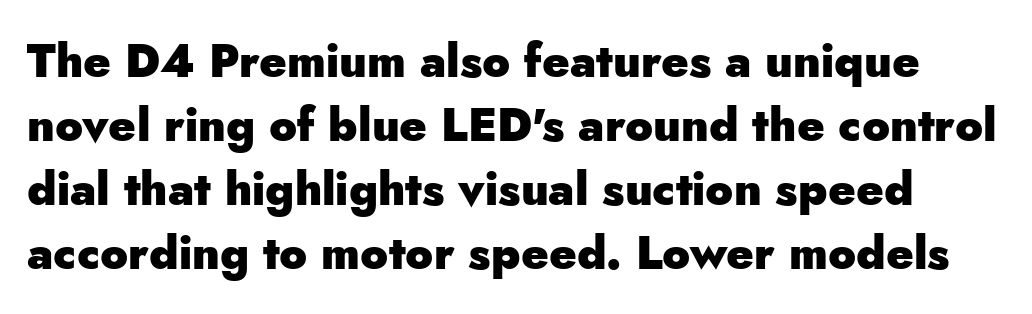
{"serif": "no", "italic": "no", "bold": "yes", "weight": "heavy", "width": "normal", "stroke_contrast": "low", "x_height": "small", "monospaced": "no", "underline": "no", "line_spacing": "normal", "line_spacing_ratio": 1.39, "letter_spacing": "normal", "letter_spacing_em": 0.0, "glyph_px": 46}
